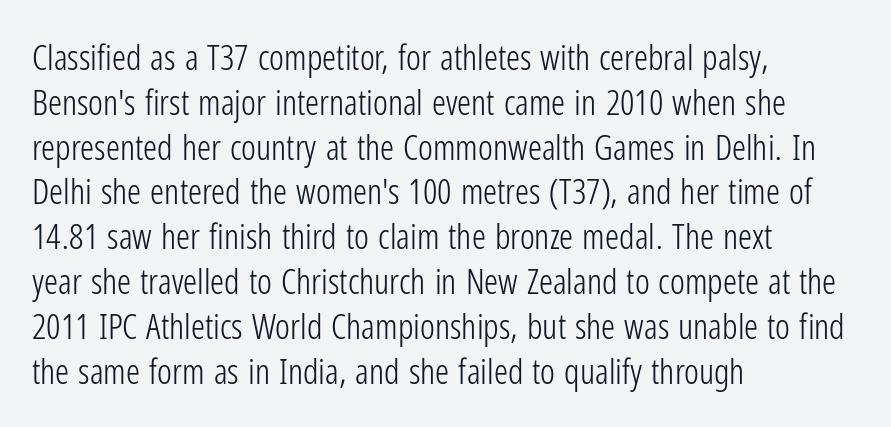
Q: Is the text bold? A: No.
Q: Is the text italic (slanted)? A: No, it is upright.
Q: Is the typeface a serif or a sans-serif typeface? A: Sans-serif.
Q: Is the text underlined? A: No.
Q: How is the paragraph aligned? A: Left-aligned.
Q: Is the spacing between letters normal or unusually wide? A: Normal.
Q: Is the spacing between lines tight, normal or loose? A: Normal.
Q: Width (condensed, normal, or wide)? A: Condensed.
Q: Stroke contrast? A: Low.
Q: x-height? A: Medium.
Q: Monospaced? A: No.
